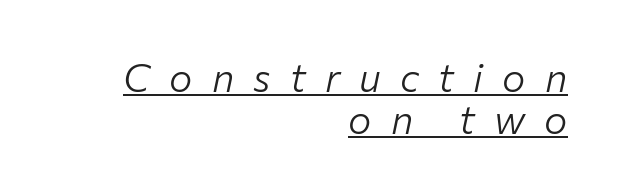
Q: Is the text bold? A: No.
Q: Is the text italic (slanted)? A: Yes, it leans right by about 12 degrees.
Q: Is the text underlined? A: Yes.
Q: How is the paragraph aligned? A: Right-aligned.
Q: Is the spacing between letters normal or unusually wide? A: Unusually wide.
Q: Is the spacing between lines tight, normal or loose? A: Tight.
Q: Width (condensed, normal, or wide)? A: Normal.
Q: Stroke contrast? A: Low.
Q: x-height? A: Medium.
Q: Monospaced? A: No.
